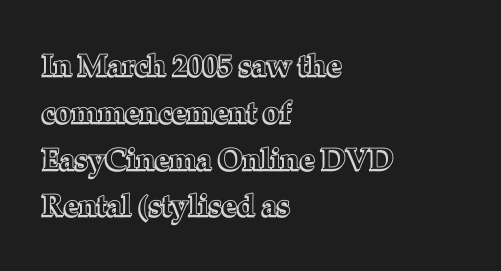
The image shows 30 px text type, upright; set left-aligned, normal line spacing (1.56x), normal letter spacing, not underlined; a medium x-height.
